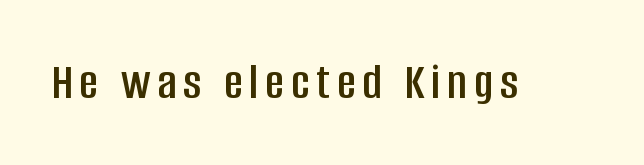
The image shows 52 px condensed sans-serif type, upright; set not underlined; low stroke contrast and a large x-height.
